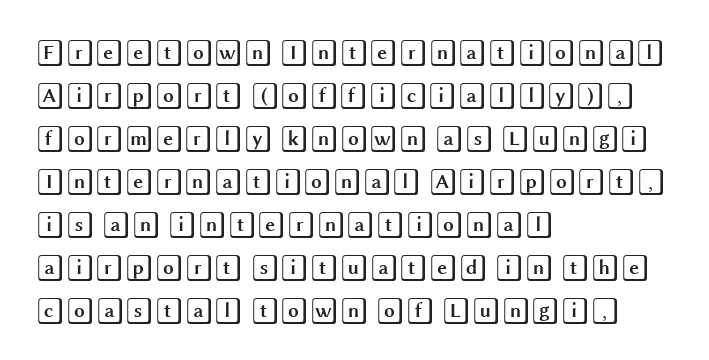
Notice how descenders clear the ascenders below comfortably — that's standard leading. Rendered with straight, roman letterforms. These lines keep a tight, regular rhythm from letter to letter. Only glyphs here, with clear space below each row. Line beginnings align vertically; line endings do not.
